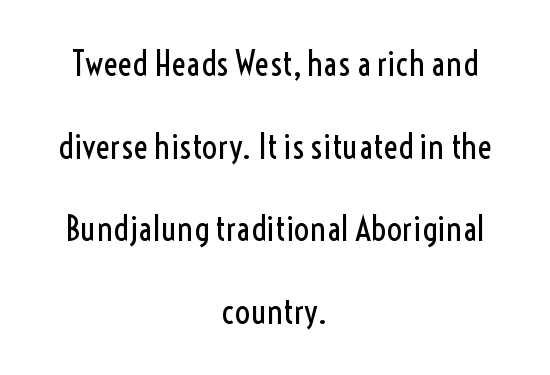
The image shows 34 px regular-weight, condensed sans-serif type, upright; set centered, loose line spacing (2.43x), normal letter spacing, not underlined; a medium x-height.
